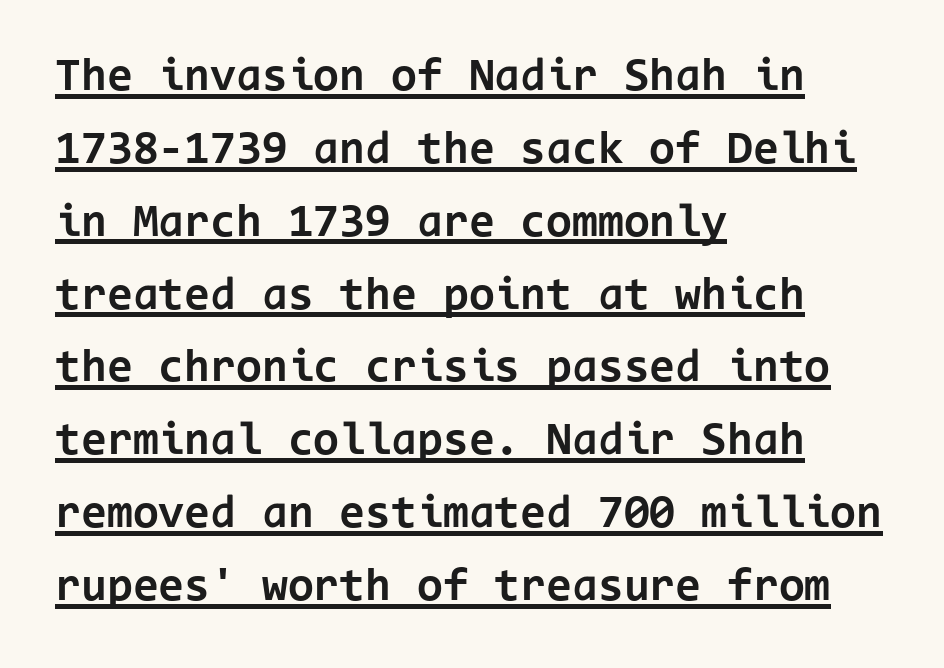
{"serif": "no", "italic": "no", "bold": "yes", "weight": "bold", "width": "normal", "stroke_contrast": "low", "x_height": "medium", "monospaced": "yes", "underline": "yes", "align": "left", "line_spacing": "normal", "line_spacing_ratio": 1.55, "letter_spacing": "normal", "letter_spacing_em": 0.0, "glyph_px": 47}
